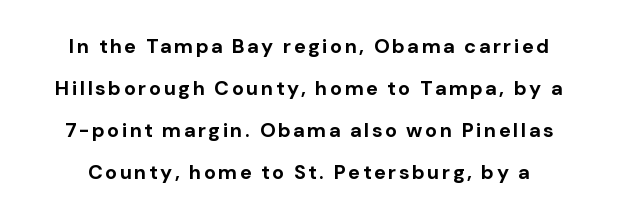
The image shows 20 px bold type, upright; set loose line spacing (2.1x), not underlined.
